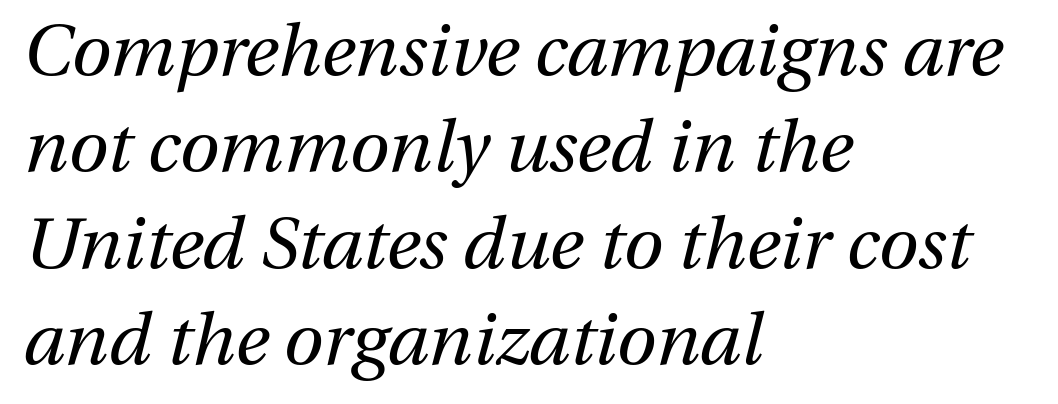
{"italic": "yes", "lean": "right", "slant_degrees": 13, "bold": "no", "weight": "regular", "width": "normal", "stroke_contrast": "medium", "x_height": "medium", "monospaced": "no", "underline": "no", "align": "left", "line_spacing": "normal", "line_spacing_ratio": 1.34, "letter_spacing": "normal", "letter_spacing_em": 0.0, "glyph_px": 72}
